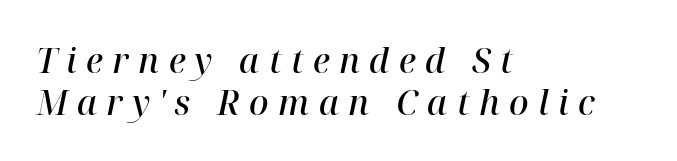
Serifs: yes, visible at the terminals of the letterforms. The face used here has a pronounced slope to its letters. Tracking value appears strongly positive — letters spread wide. Looks like regular typesetting: each glyph gets only the width it needs. Compared with a centered layout, this one pins lines to the left instead.
